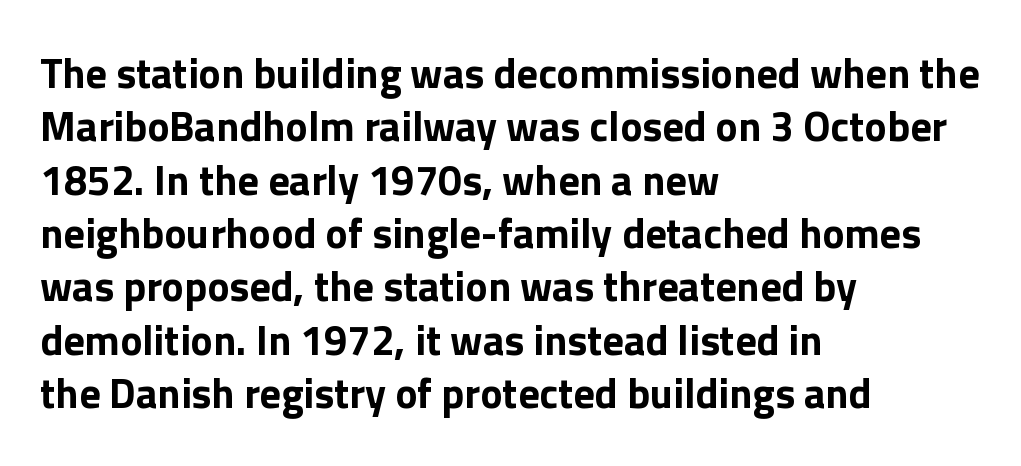
{"serif": "no", "italic": "no", "bold": "yes", "weight": "bold", "width": "normal", "stroke_contrast": "low", "x_height": "medium", "monospaced": "no", "underline": "no", "align": "left", "line_spacing": "normal", "line_spacing_ratio": 1.27, "letter_spacing": "normal", "letter_spacing_em": 0.0, "glyph_px": 42}
